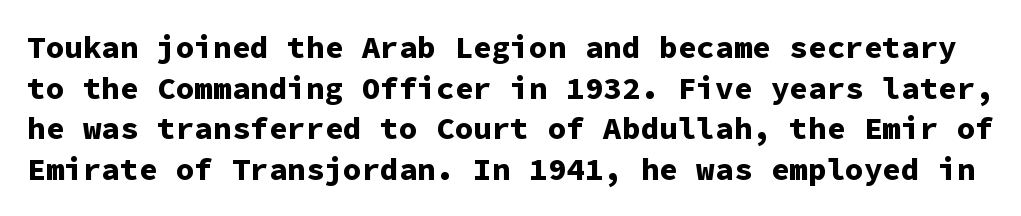
Just letters on the line, the space beneath them empty. The specimen reads as upright at a glance. Regular leading. The rendering uses typewriter-style spacing with identical character cells. The rendering shows plain stroke endings on the letterforms — a sans-serif design. The font is running at its bold setting.
